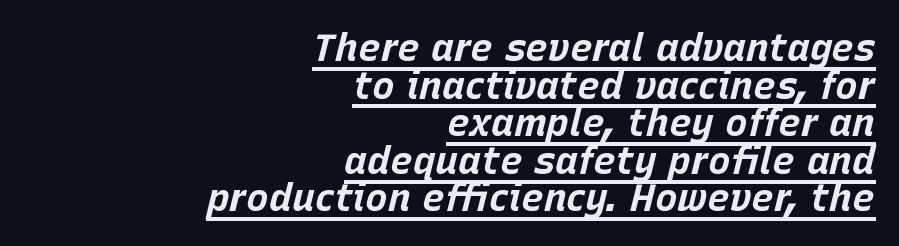
Closely set lines give the paragraph a compact silhouette. Summary of weight: heavy, a full bold. Characters are canted at an angle relative to the baseline's perpendicular. Each letter keeps its own natural width here, so spacing adapts to shape. Each word holds together tightly as a unit, with standard inter-letter gaps.
